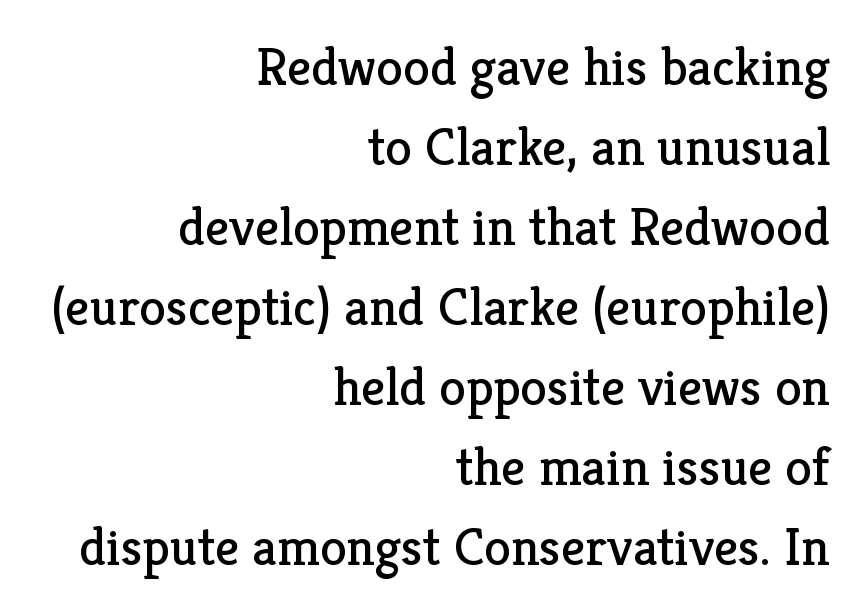
Q: Is the text bold? A: No.
Q: Is the text italic (slanted)? A: No, it is upright.
Q: Is the typeface a serif or a sans-serif typeface? A: Serif.
Q: Is the text underlined? A: No.
Q: How is the paragraph aligned? A: Right-aligned.
Q: Is the spacing between letters normal or unusually wide? A: Normal.
Q: Is the spacing between lines tight, normal or loose? A: Normal.
Q: Width (condensed, normal, or wide)? A: Normal.
Q: Stroke contrast? A: Low.
Q: x-height? A: Medium.
Q: Monospaced? A: No.
